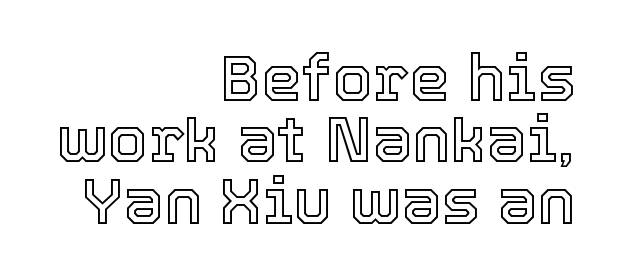
Q: Is the text italic (slanted)? A: No, it is upright.
Q: Is the text underlined? A: No.
Q: How is the paragraph aligned? A: Right-aligned.
Q: Is the spacing between letters normal or unusually wide? A: Normal.
Q: Is the spacing between lines tight, normal or loose? A: Tight.
Q: Width (condensed, normal, or wide)? A: Normal.
Q: x-height? A: Medium.
Q: Monospaced? A: No.
